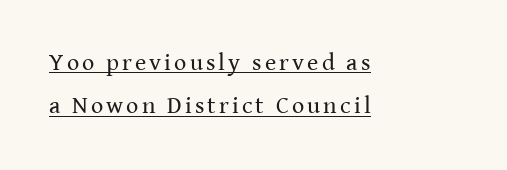
The image shows 24 px text type, upright; set left-aligned, line spacing 1.81x, underlined.
